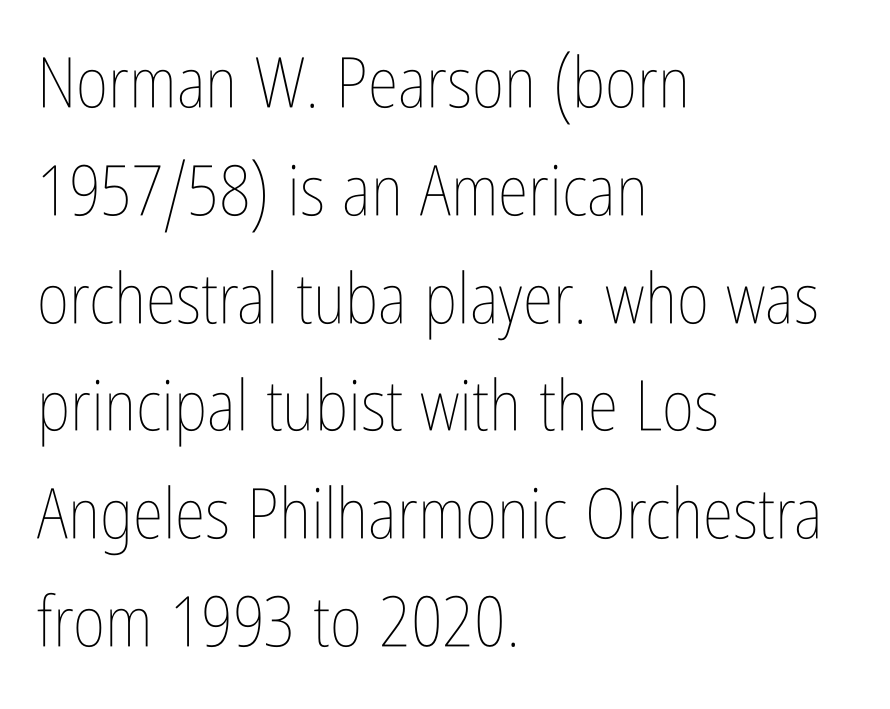
{"italic": "no", "bold": "no", "weight": "thin", "width": "condensed", "stroke_contrast": "low", "x_height": "medium", "monospaced": "no", "underline": "no", "align": "left", "line_spacing": "normal", "line_spacing_ratio": 1.54, "letter_spacing": "normal", "letter_spacing_em": 0.0, "glyph_px": 70}
